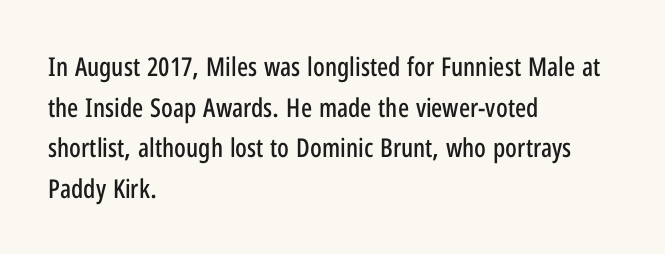
The image shows 26 px text type, upright; set left-aligned, normal line spacing (1.56x), normal letter spacing, not underlined.
